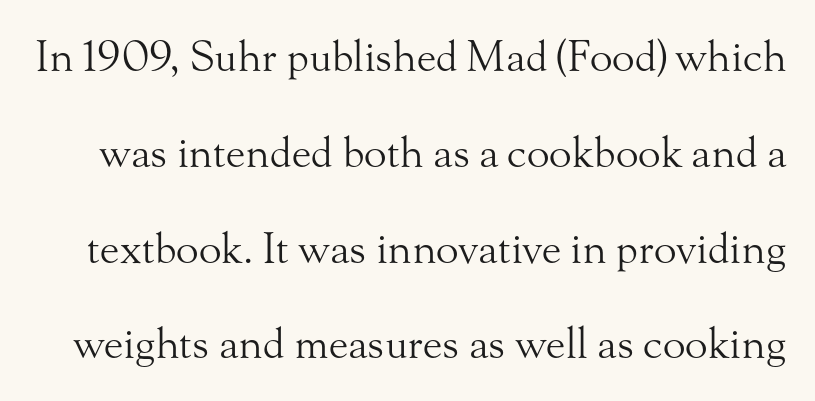
Q: Is the text bold? A: No.
Q: Is the text italic (slanted)? A: No, it is upright.
Q: Is the typeface a serif or a sans-serif typeface? A: Serif.
Q: Is the text underlined? A: No.
Q: Is the spacing between letters normal or unusually wide? A: Normal.
Q: Is the spacing between lines tight, normal or loose? A: Loose.
Q: Width (condensed, normal, or wide)? A: Normal.
Q: Stroke contrast? A: Medium.
Q: x-height? A: Small.
Q: Monospaced? A: No.
